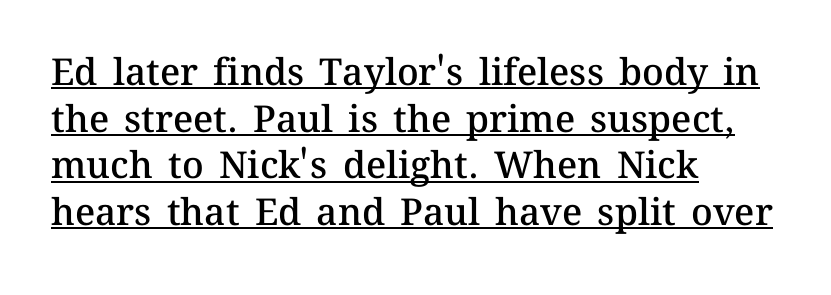
The image shows 37 px semibold type, upright; set left-aligned, normal line spacing (1.26x), normal letter spacing, underlined; medium stroke contrast and a medium x-height.
